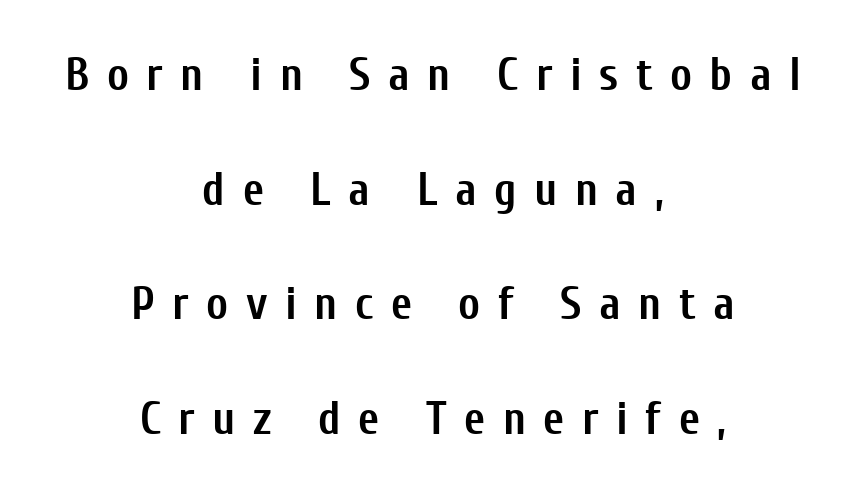
{"serif": "no", "italic": "no", "bold": "yes", "weight": "semibold", "width": "condensed", "stroke_contrast": "low", "x_height": "medium", "monospaced": "no", "underline": "no", "align": "center", "line_spacing": "loose", "line_spacing_ratio": 2.49, "letter_spacing": "wide", "letter_spacing_em": 0.38, "glyph_px": 46}
